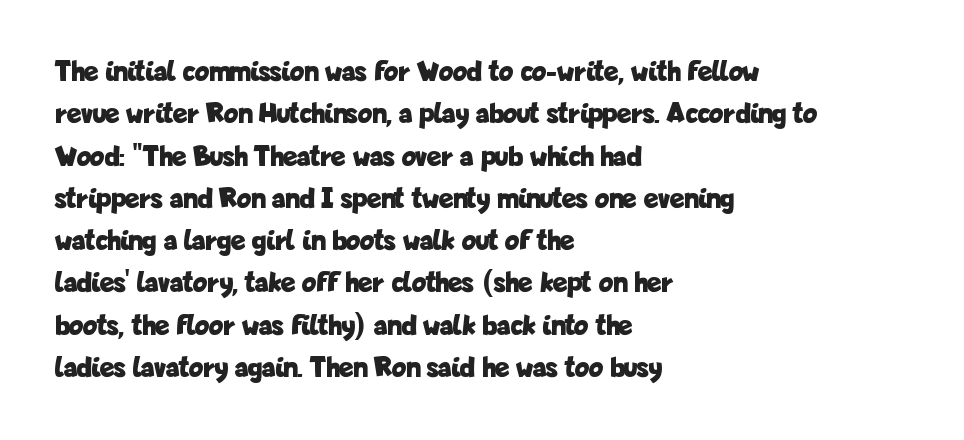
{"serif": "no", "italic": "no", "bold": "yes", "weight": "bold", "width": "condensed", "stroke_contrast": "low", "x_height": "medium", "monospaced": "no", "underline": "no", "align": "left", "line_spacing": "normal", "line_spacing_ratio": 1.41, "letter_spacing": "normal", "letter_spacing_em": 0.0, "glyph_px": 30}
